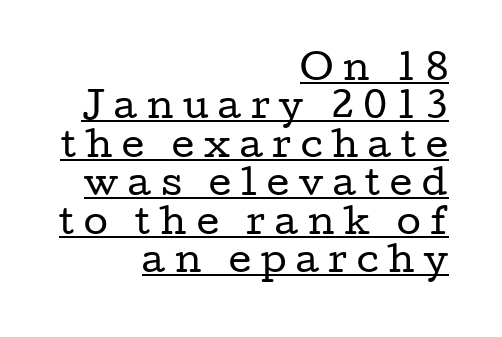
Q: Is the text bold? A: No.
Q: Is the text italic (slanted)? A: No, it is upright.
Q: Is the typeface a serif or a sans-serif typeface? A: Serif.
Q: Is the text underlined? A: Yes.
Q: How is the paragraph aligned? A: Right-aligned.
Q: Is the spacing between letters normal or unusually wide? A: Unusually wide.
Q: Is the spacing between lines tight, normal or loose? A: Tight.
Q: Width (condensed, normal, or wide)? A: Wide.
Q: Stroke contrast? A: Low.
Q: x-height? A: Medium.
Q: Monospaced? A: No.
